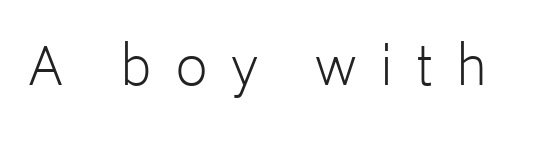
Q: Is the text bold? A: No.
Q: Is the text italic (slanted)? A: No, it is upright.
Q: Is the typeface a serif or a sans-serif typeface? A: Sans-serif.
Q: Is the text underlined? A: No.
Q: Is the spacing between letters normal or unusually wide? A: Unusually wide.
Q: Width (condensed, normal, or wide)? A: Normal.
Q: Stroke contrast? A: Low.
Q: x-height? A: Medium.
Q: Monospaced? A: No.
